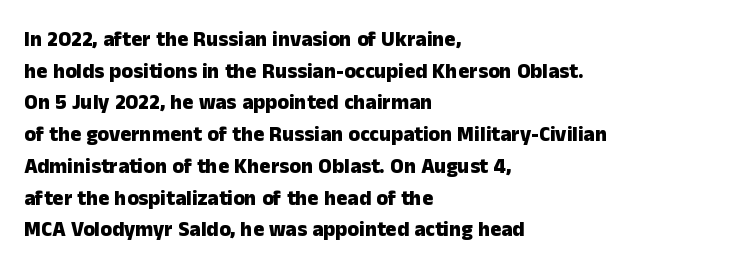
This is roman type, the default non-slanted kind. Observe the ordinary spacing: letters are neighbours, not strangers. The space between consecutive lines is moderate. Leftover space on each line is placed entirely after the last word. The string is rendered with underlining switched off. What weight is shown? A full bold with thick strokes.
